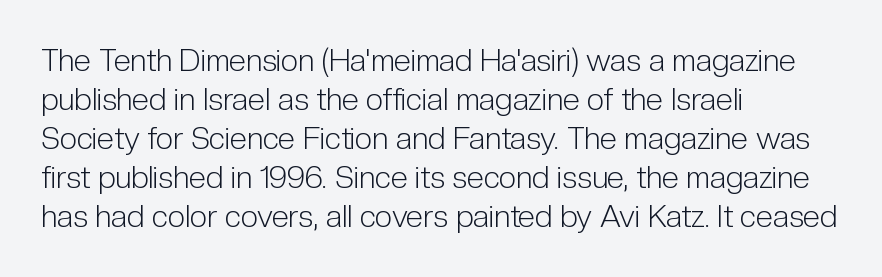
{"serif": "no", "italic": "no", "bold": "no", "weight": "light", "width": "condensed", "stroke_contrast": "low", "x_height": "medium", "monospaced": "no", "underline": "no", "align": "left", "line_spacing": "normal", "line_spacing_ratio": 1.26, "letter_spacing": "normal", "letter_spacing_em": 0.0, "glyph_px": 31}
